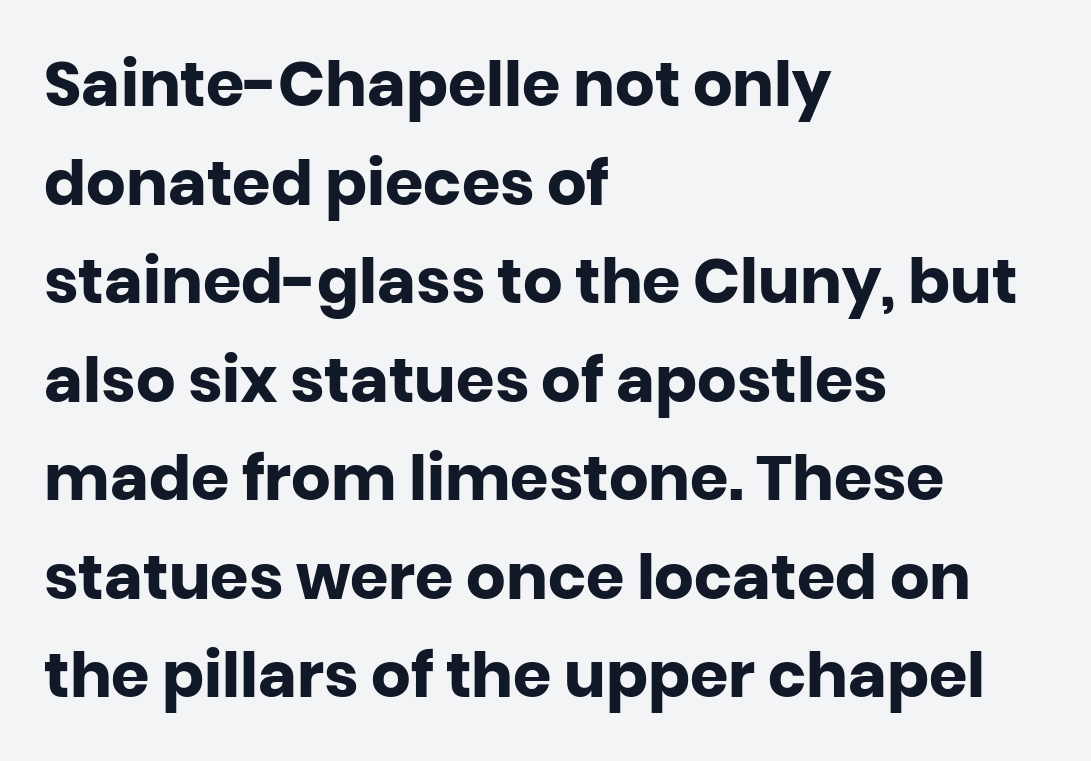
{"serif": "no", "italic": "no", "bold": "yes", "weight": "heavy", "width": "normal", "stroke_contrast": "low", "x_height": "large", "monospaced": "no", "underline": "no", "align": "left", "line_spacing": "normal", "line_spacing_ratio": 1.59, "letter_spacing": "normal", "letter_spacing_em": 0.0, "glyph_px": 62}
